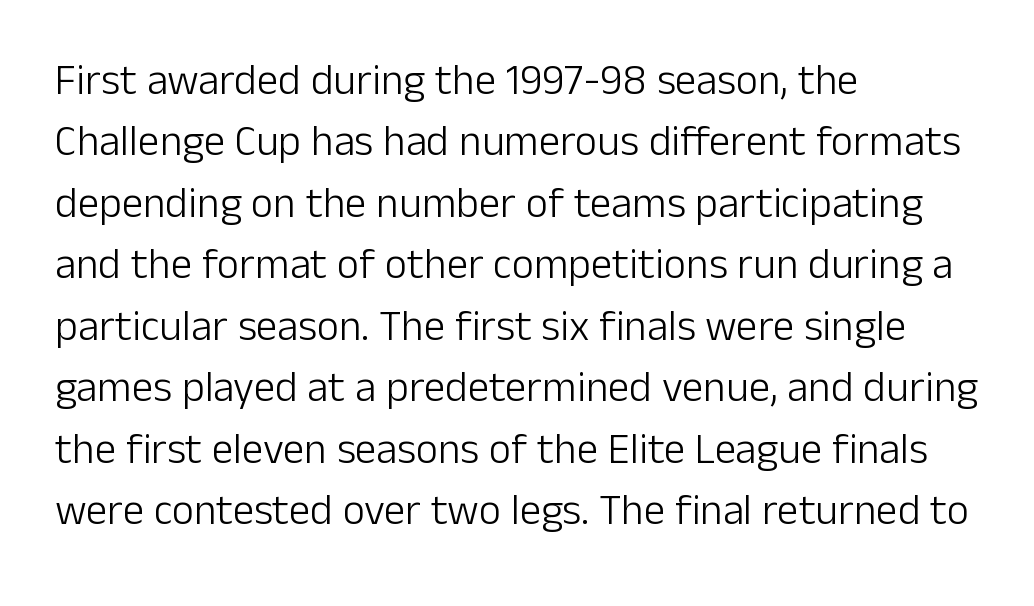
Q: Is the text bold? A: No.
Q: Is the text italic (slanted)? A: No, it is upright.
Q: Is the typeface a serif or a sans-serif typeface? A: Sans-serif.
Q: Is the text underlined? A: No.
Q: How is the paragraph aligned? A: Left-aligned.
Q: Is the spacing between letters normal or unusually wide? A: Normal.
Q: Is the spacing between lines tight, normal or loose? A: Normal.
Q: Width (condensed, normal, or wide)? A: Normal.
Q: Stroke contrast? A: Low.
Q: x-height? A: Medium.
Q: Monospaced? A: No.
